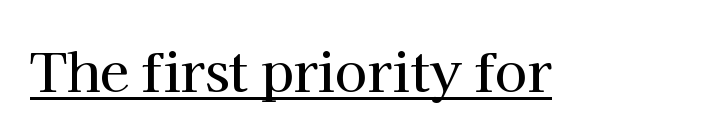
Q: Is the text italic (slanted)? A: No, it is upright.
Q: Is the typeface a serif or a sans-serif typeface? A: Serif.
Q: Is the text underlined? A: Yes.
Q: Is the spacing between letters normal or unusually wide? A: Normal.
Q: Width (condensed, normal, or wide)? A: Normal.
Q: Stroke contrast? A: High.
Q: x-height? A: Medium.
Q: Monospaced? A: No.
